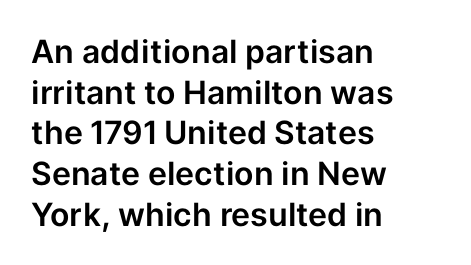
{"serif": "no", "italic": "no", "width": "normal", "stroke_contrast": "low", "x_height": "medium", "monospaced": "no", "underline": "no", "align": "left", "line_spacing": "normal", "line_spacing_ratio": 1.27, "letter_spacing": "normal", "letter_spacing_em": 0.0, "glyph_px": 32}
